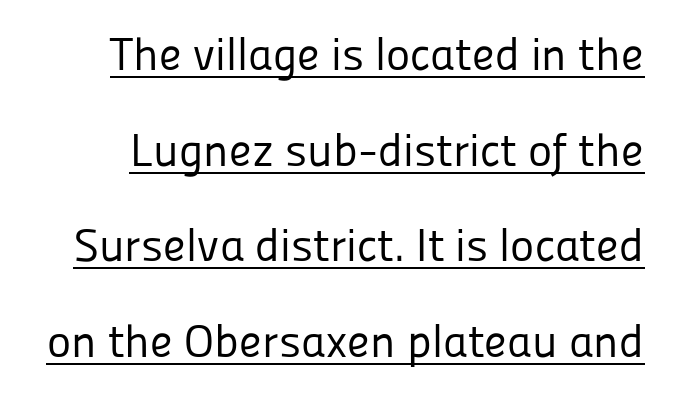
The passage shown is typeset with a sans-serif family. Is this a heavy cut? Hardly; it is regular or lighter. You can see a thin bar hugging the bottom of the glyphs. Compared with typical paragraphs, the rows here are farther apart. Rendered with straight, roman letterforms. Each letter keeps its own natural width here, so spacing adapts to shape.
